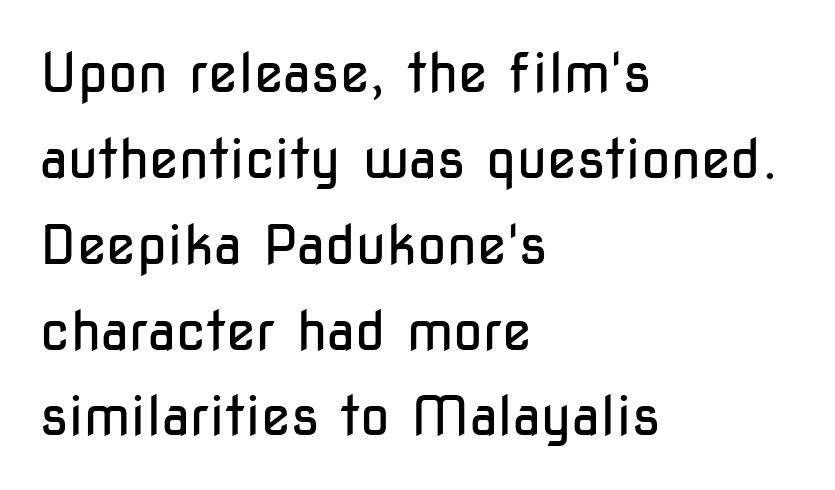
The image shows 54 px regular-weight, condensed sans-serif type, upright; set left-aligned, normal line spacing (1.59x), normal letter spacing, not underlined; low stroke contrast and a medium x-height.
